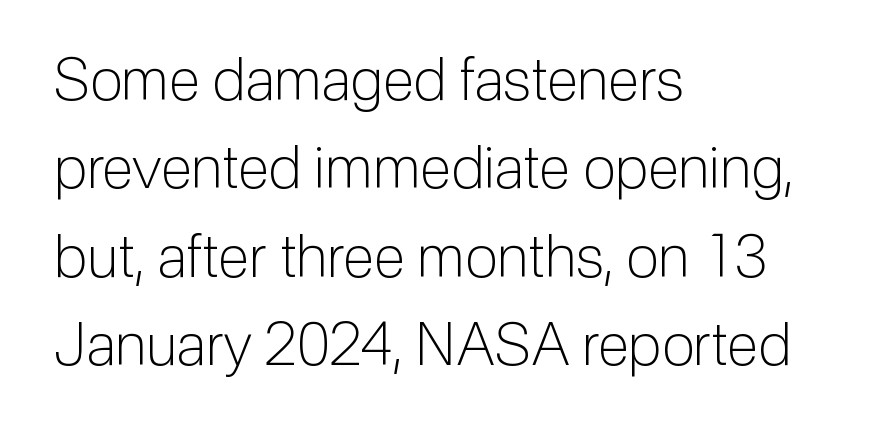
The type is set solid horizontally, with unmodified tracking. A bare baseline throughout the passage. Think of a printed novel: that variable character pitch is what you see here. Teacher's note: observe the even left margin — that is flush-left alignment.
